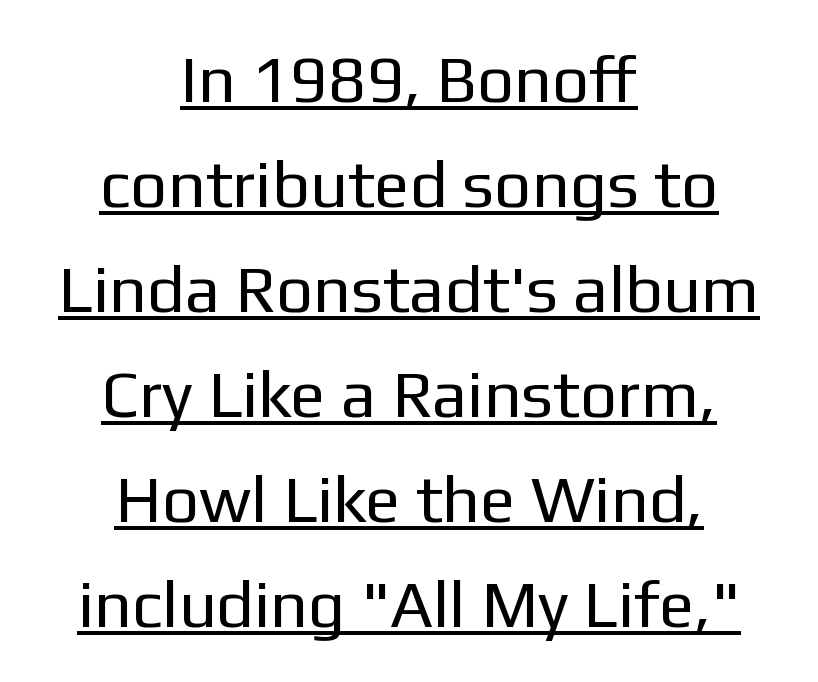
Q: Is the text bold? A: No.
Q: Is the text italic (slanted)? A: No, it is upright.
Q: Is the typeface a serif or a sans-serif typeface? A: Sans-serif.
Q: Is the text underlined? A: Yes.
Q: How is the paragraph aligned? A: Centered.
Q: Is the spacing between letters normal or unusually wide? A: Normal.
Q: Is the spacing between lines tight, normal or loose? A: Normal.
Q: Width (condensed, normal, or wide)? A: Normal.
Q: Stroke contrast? A: Low.
Q: x-height? A: Medium.
Q: Monospaced? A: No.
